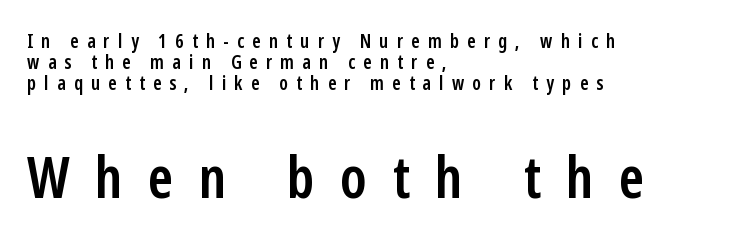
The image shows 58 px semibold, condensed sans-serif type, upright; set left-aligned, tight line spacing (1.1x), unusually wide letter spacing (+0.44 em), not underlined; the second (bottom) block is 3.05x larger; low stroke contrast and a medium x-height.
